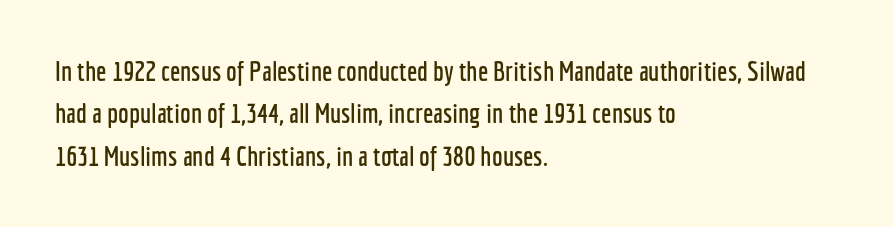
Q: Is the text italic (slanted)? A: No, it is upright.
Q: Is the text underlined? A: No.
Q: How is the paragraph aligned? A: Left-aligned.
Q: Is the spacing between letters normal or unusually wide? A: Normal.
Q: Is the spacing between lines tight, normal or loose? A: Normal.
